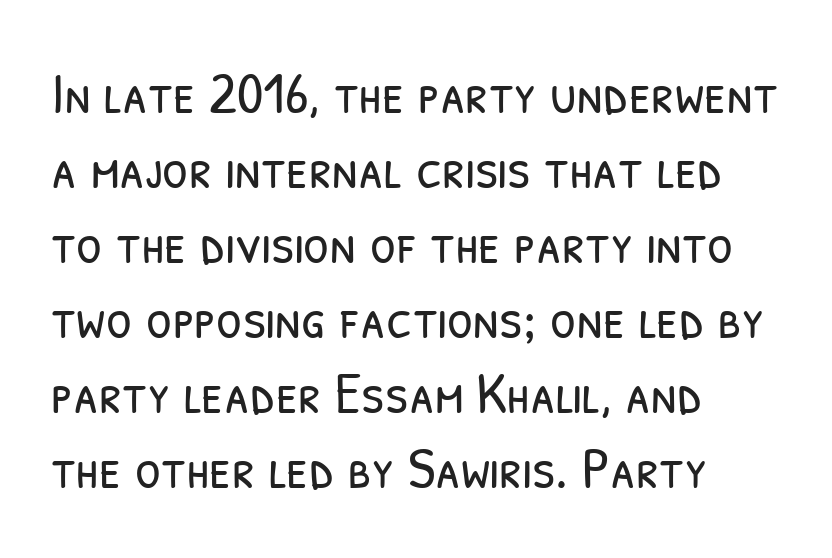
Q: Is the text bold? A: No.
Q: Is the typeface a serif or a sans-serif typeface? A: Sans-serif.
Q: Is the text underlined? A: No.
Q: How is the paragraph aligned? A: Left-aligned.
Q: Is the spacing between letters normal or unusually wide? A: Normal.
Q: Is the spacing between lines tight, normal or loose? A: Normal.
Q: Width (condensed, normal, or wide)? A: Condensed.
Q: Stroke contrast? A: Low.
Q: x-height? A: Medium.
Q: Monospaced? A: No.
